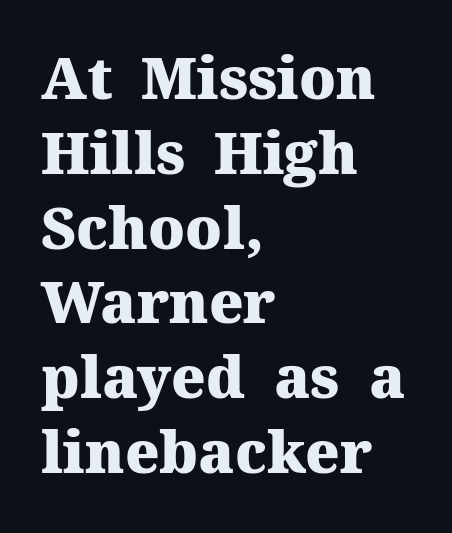
Note the varied advance widths — an 'i' is clearly narrower than an 'm'. The rendering uses a moderate line-height, typical for paragraphs. The font's upright variant was chosen for this text. Students, note that the glyphs here touch the page at normal intervals. Look at the bottom of the vertical strokes: they flare into serifs here. If you drew a ruler down the left edge, every line would touch it.
